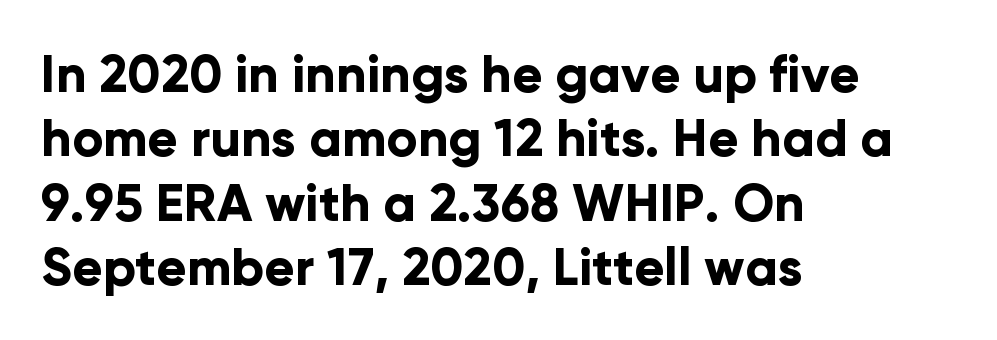
Q: Is the text bold? A: Yes.
Q: Is the text italic (slanted)? A: No, it is upright.
Q: Is the typeface a serif or a sans-serif typeface? A: Sans-serif.
Q: Is the text underlined? A: No.
Q: How is the paragraph aligned? A: Left-aligned.
Q: Is the spacing between letters normal or unusually wide? A: Normal.
Q: Is the spacing between lines tight, normal or loose? A: Normal.
Q: Width (condensed, normal, or wide)? A: Normal.
Q: Stroke contrast? A: Low.
Q: x-height? A: Medium.
Q: Monospaced? A: No.
